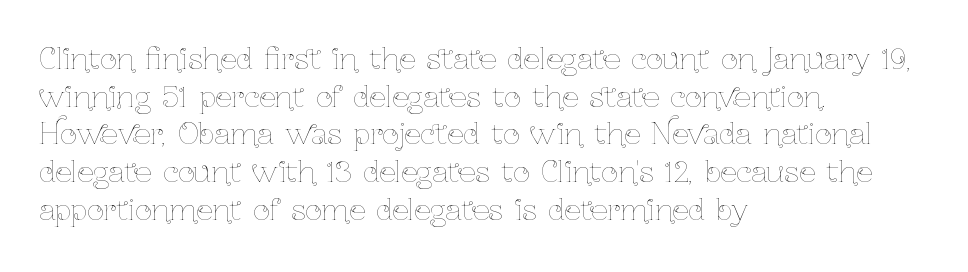
{"italic": "no", "bold": "no", "weight": "thin", "width": "condensed", "stroke_contrast": "low", "x_height": "medium", "monospaced": "no", "underline": "no", "align": "left", "line_spacing": "normal", "line_spacing_ratio": 1.3, "letter_spacing": "normal", "letter_spacing_em": 0.0, "glyph_px": 29}
